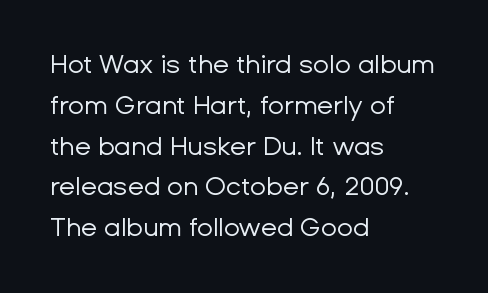
Q: Is the text bold? A: No.
Q: Is the text italic (slanted)? A: No, it is upright.
Q: Is the text underlined? A: No.
Q: How is the paragraph aligned? A: Left-aligned.
Q: Is the spacing between letters normal or unusually wide? A: Normal.
Q: Is the spacing between lines tight, normal or loose? A: Normal.
